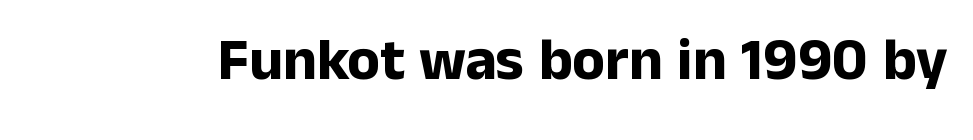
{"serif": "no", "italic": "no", "bold": "yes", "weight": "bold", "width": "normal", "stroke_contrast": "low", "x_height": "medium", "monospaced": "no", "underline": "no", "letter_spacing": "normal", "letter_spacing_em": 0.0, "glyph_px": 60}
